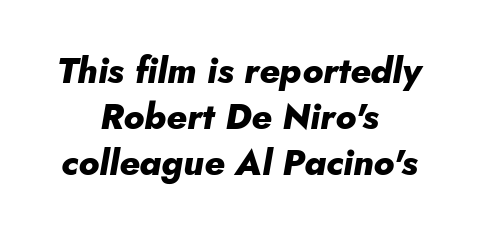
The image shows 36 px heavy type, italic (leaning right); set centered, normal line spacing (1.28x), normal letter spacing, not underlined; low stroke contrast and a small x-height.
